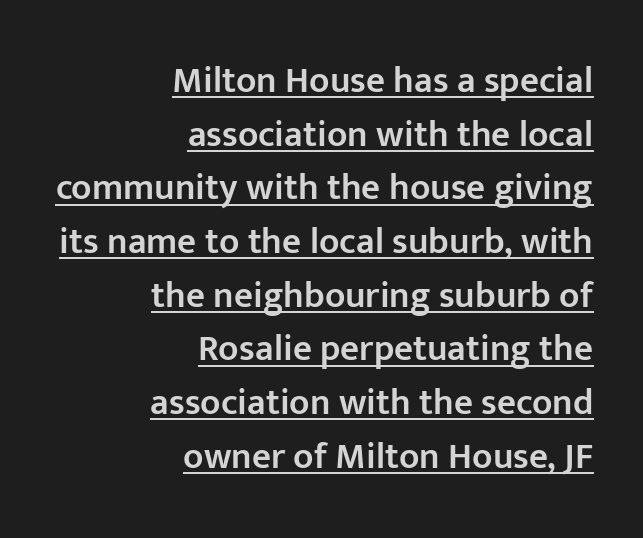
Q: Is the text bold? A: Semi-bold.
Q: Is the text italic (slanted)? A: No, it is upright.
Q: Is the typeface a serif or a sans-serif typeface? A: Sans-serif.
Q: Is the text underlined? A: Yes.
Q: How is the paragraph aligned? A: Right-aligned.
Q: Is the spacing between letters normal or unusually wide? A: Normal.
Q: Is the spacing between lines tight, normal or loose? A: Normal.
Q: Width (condensed, normal, or wide)? A: Normal.
Q: Stroke contrast? A: Low.
Q: x-height? A: Medium.
Q: Monospaced? A: No.
